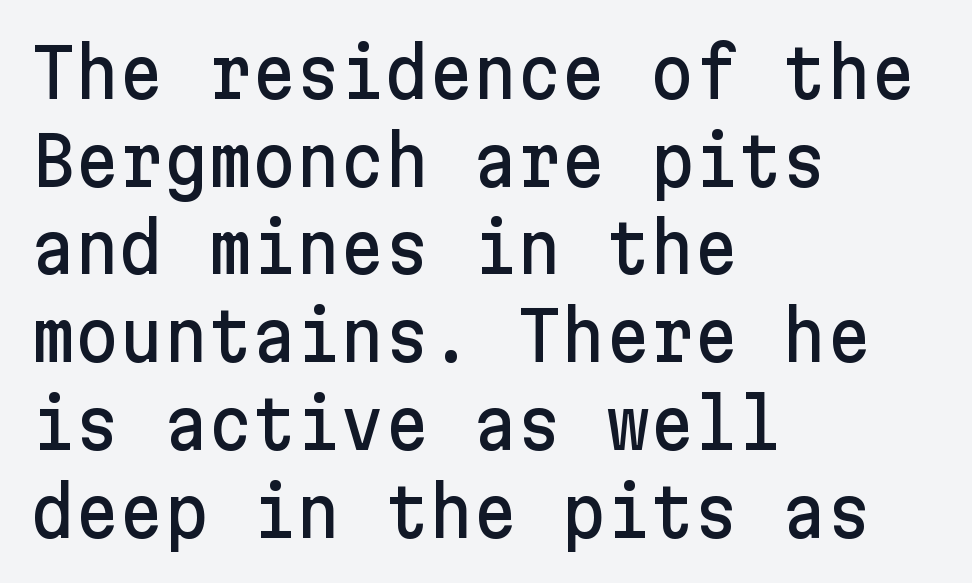
{"serif": "no", "italic": "no", "width": "normal", "stroke_contrast": "low", "x_height": "medium", "underline": "no", "align": "left", "line_spacing": "normal", "line_spacing_ratio": 1.29, "letter_spacing": "normal", "letter_spacing_em": 0.0, "glyph_px": 68}
